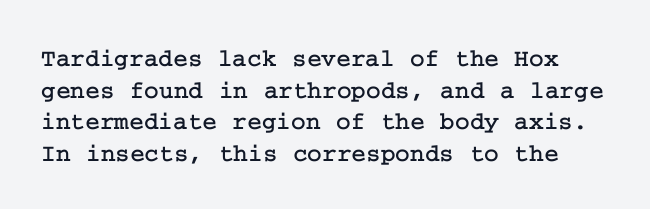
The image shows 25 px text type, upright; set normal line spacing (1.27x), normal letter spacing, not underlined.
